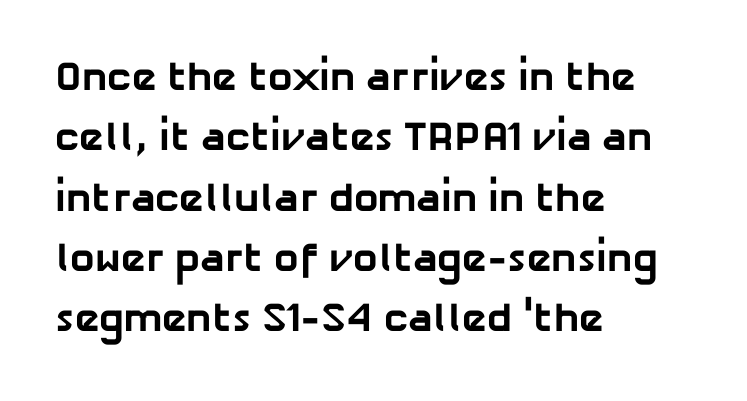
{"serif": "no", "bold": "yes", "weight": "bold", "width": "normal", "stroke_contrast": "low", "x_height": "medium", "monospaced": "no", "underline": "no", "align": "left", "line_spacing": "normal", "line_spacing_ratio": 1.47, "letter_spacing": "normal", "letter_spacing_em": 0.0, "glyph_px": 41}
